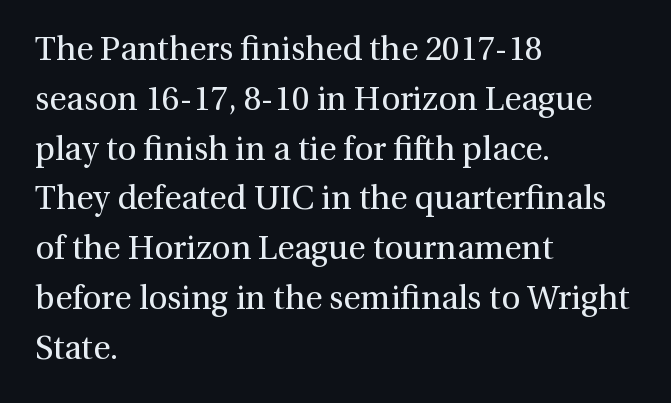
Q: Is the text bold? A: No.
Q: Is the text italic (slanted)? A: No, it is upright.
Q: Is the typeface a serif or a sans-serif typeface? A: Serif.
Q: Is the text underlined? A: No.
Q: How is the paragraph aligned? A: Left-aligned.
Q: Is the spacing between letters normal or unusually wide? A: Normal.
Q: Is the spacing between lines tight, normal or loose? A: Normal.
Q: Width (condensed, normal, or wide)? A: Normal.
Q: x-height? A: Medium.
Q: Monospaced? A: No.
